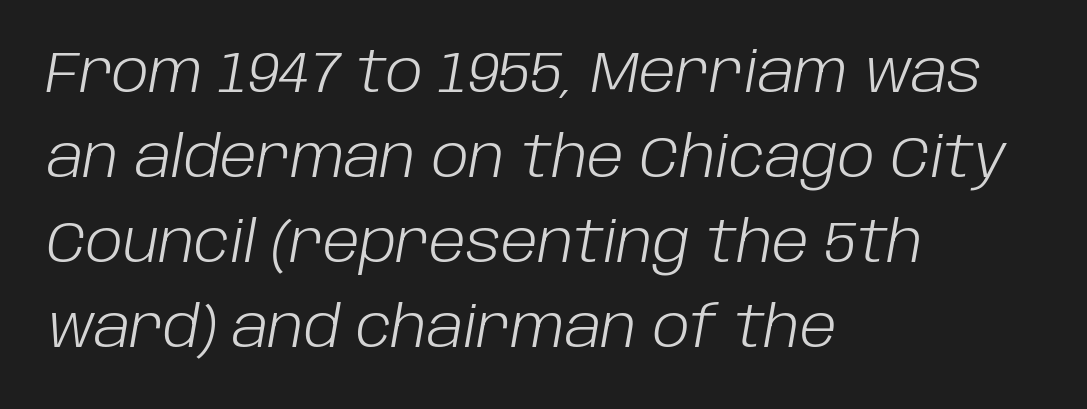
The image shows 56 px light type, italic (leaning right); set left-aligned, normal line spacing (1.52x), normal letter spacing, not underlined; low stroke contrast and a large x-height.
